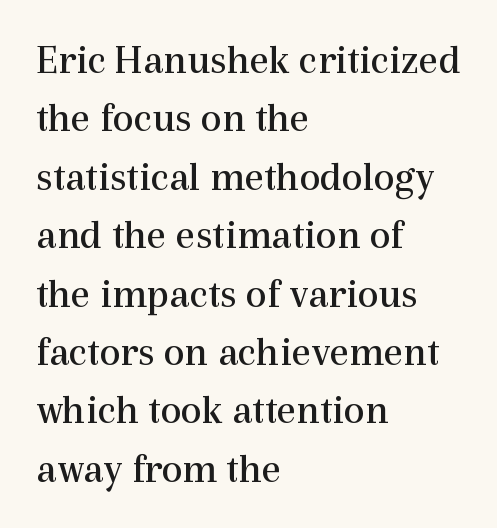
The image shows 42 px regular-weight serif type, upright; set left-aligned, normal line spacing (1.39x), normal letter spacing, not underlined; a medium x-height.
